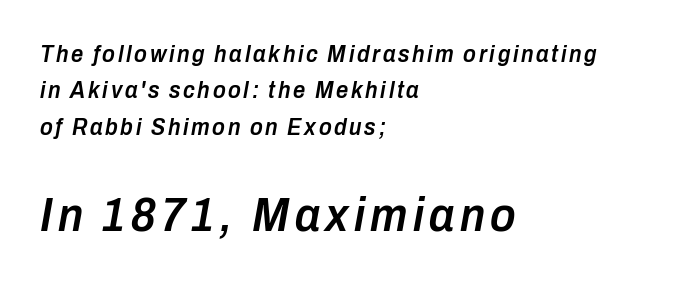
{"italic": "yes", "lean": "right", "slant_degrees": 10, "bold": "semi", "weight": "semibold", "width": "condensed", "stroke_contrast": "low", "x_height": "medium", "monospaced": "no", "underline": "no", "align": "left", "line_spacing": "normal", "line_spacing_ratio": 1.52, "larger_block": "second", "size_ratio": 2.0, "glyph_px": 48}
